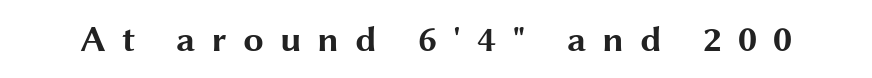
Q: Is the text bold? A: Yes.
Q: Is the text italic (slanted)? A: No, it is upright.
Q: Is the typeface a serif or a sans-serif typeface? A: Sans-serif.
Q: Is the text underlined? A: No.
Q: Is the spacing between letters normal or unusually wide? A: Unusually wide.
Q: Width (condensed, normal, or wide)? A: Wide.
Q: Stroke contrast? A: Medium.
Q: x-height? A: Medium.
Q: Monospaced? A: No.
